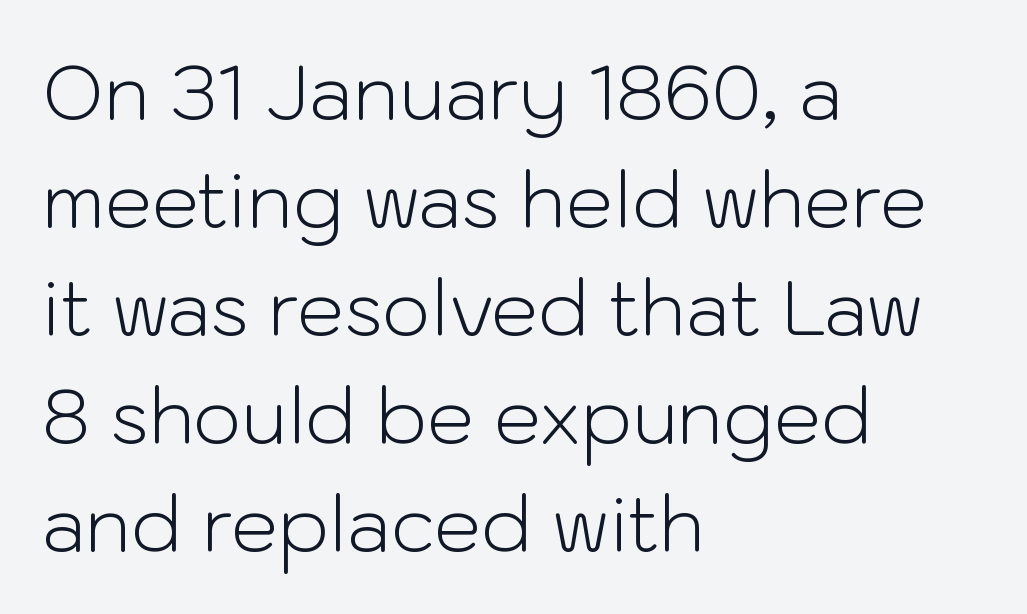
The image shows 75 px light sans-serif type, upright; set left-aligned, normal line spacing (1.44x), normal letter spacing, not underlined; low stroke contrast and a medium x-height.
